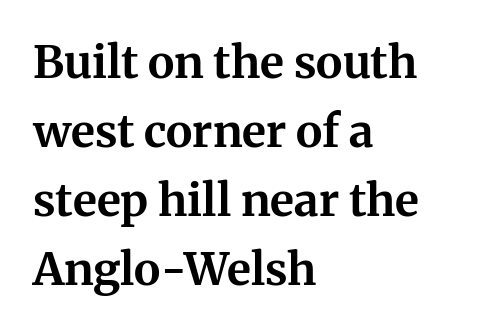
Q: Is the text bold? A: Yes.
Q: Is the text italic (slanted)? A: No, it is upright.
Q: Is the typeface a serif or a sans-serif typeface? A: Serif.
Q: Is the text underlined? A: No.
Q: How is the paragraph aligned? A: Left-aligned.
Q: Is the spacing between letters normal or unusually wide? A: Normal.
Q: Is the spacing between lines tight, normal or loose? A: Normal.
Q: Width (condensed, normal, or wide)? A: Normal.
Q: Stroke contrast? A: Medium.
Q: x-height? A: Medium.
Q: Monospaced? A: No.
